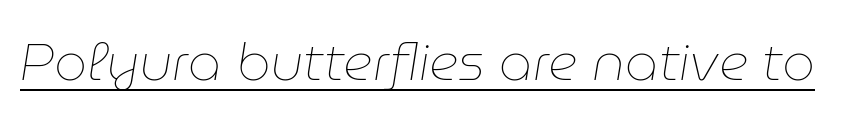
Q: Is the text bold? A: No.
Q: Is the text italic (slanted)? A: Yes, it leans right by about 9 degrees.
Q: Is the text underlined? A: Yes.
Q: Is the spacing between letters normal or unusually wide? A: Normal.
Q: Width (condensed, normal, or wide)? A: Normal.
Q: Stroke contrast? A: Low.
Q: x-height? A: Medium.
Q: Monospaced? A: No.
